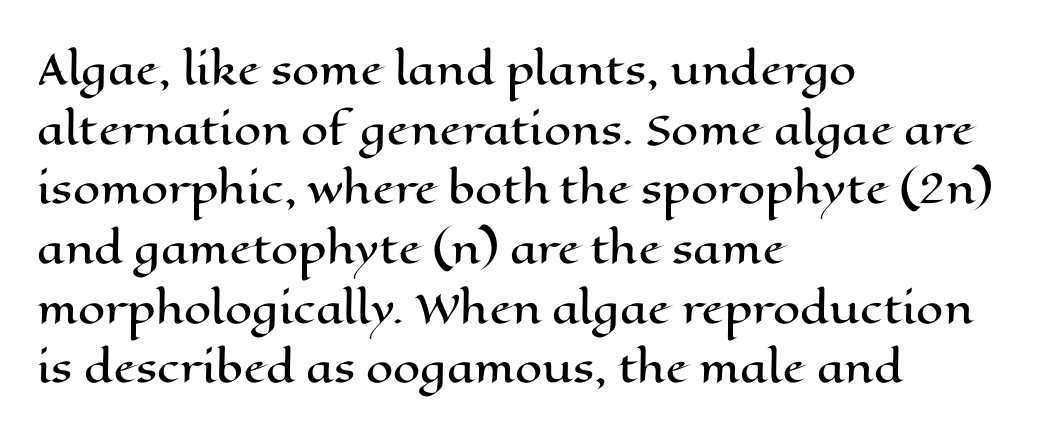
The image shows 39 px wide type, upright; set left-aligned, normal line spacing (1.53x), normal letter spacing, not underlined; high stroke contrast and a medium x-height.
